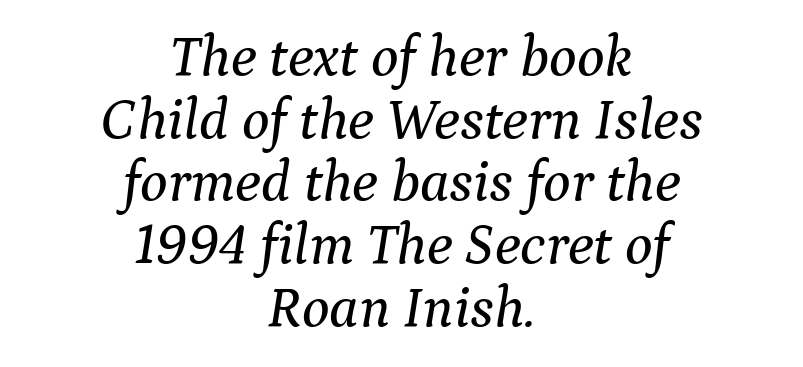
The image shows 58 px serif type, italic (leaning right); set centered, tight line spacing (1.08x), normal letter spacing, not underlined; medium stroke contrast and a medium x-height.
